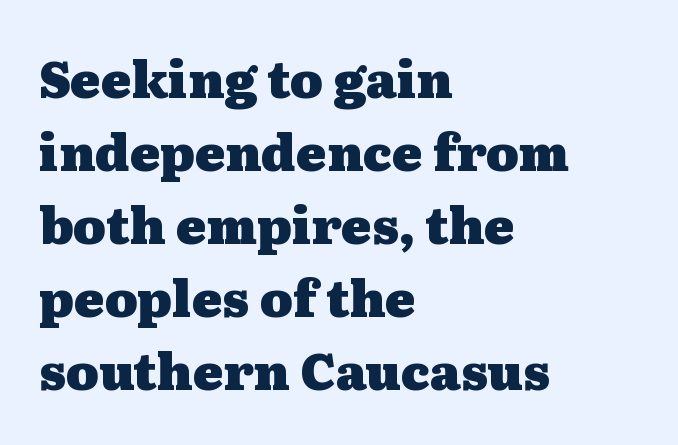
The image shows 50 px heavy, wide serif type, upright; set left-aligned, normal line spacing (1.46x), normal letter spacing, not underlined; medium stroke contrast and a medium x-height.
